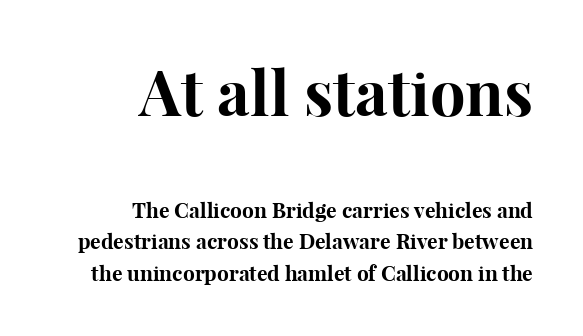
{"serif": "yes", "italic": "no", "bold": "yes", "weight": "bold", "width": "normal", "stroke_contrast": "high", "x_height": "medium", "monospaced": "no", "underline": "no", "align": "right", "line_spacing": "normal", "line_spacing_ratio": 1.51, "letter_spacing": "normal", "letter_spacing_em": 0.0, "larger_block": "first", "size_ratio": 3.0, "glyph_px": 63}
